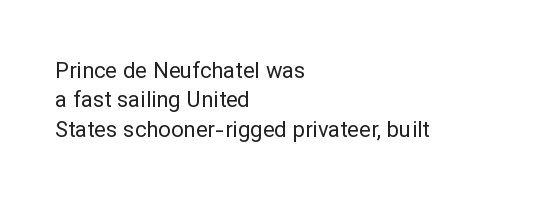
The image shows 22 px text type, upright; set left-aligned, normal line spacing (1.33x), normal letter spacing, not underlined.
